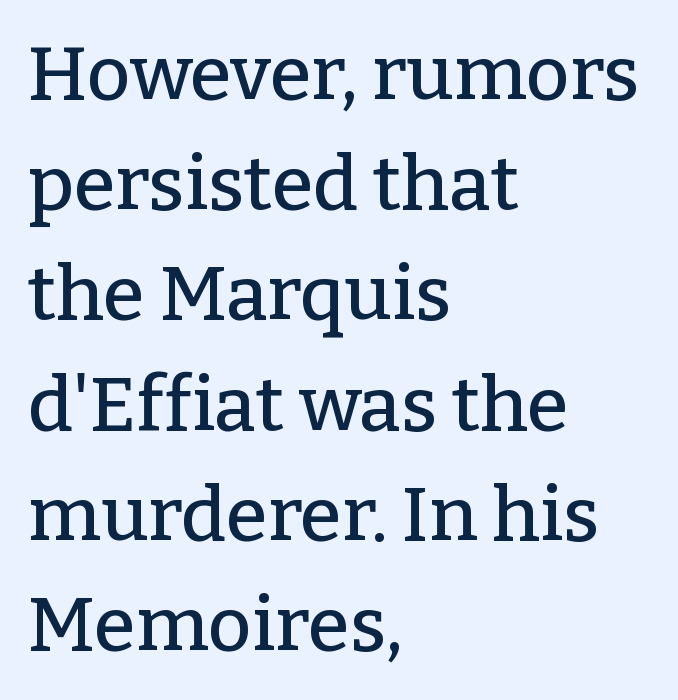
The image shows 76 px serif type, upright; set left-aligned, normal line spacing (1.45x), normal letter spacing, not underlined; low stroke contrast and a medium x-height.
